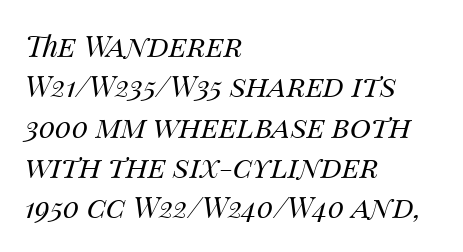
Q: Is the text bold? A: No.
Q: Is the text italic (slanted)? A: Yes, it leans right by about 14 degrees.
Q: Is the text underlined? A: No.
Q: How is the paragraph aligned? A: Left-aligned.
Q: Is the spacing between letters normal or unusually wide? A: Normal.
Q: Is the spacing between lines tight, normal or loose? A: Normal.
Q: Width (condensed, normal, or wide)? A: Normal.
Q: Stroke contrast? A: Medium.
Q: x-height? A: Large.
Q: Monospaced? A: No.
